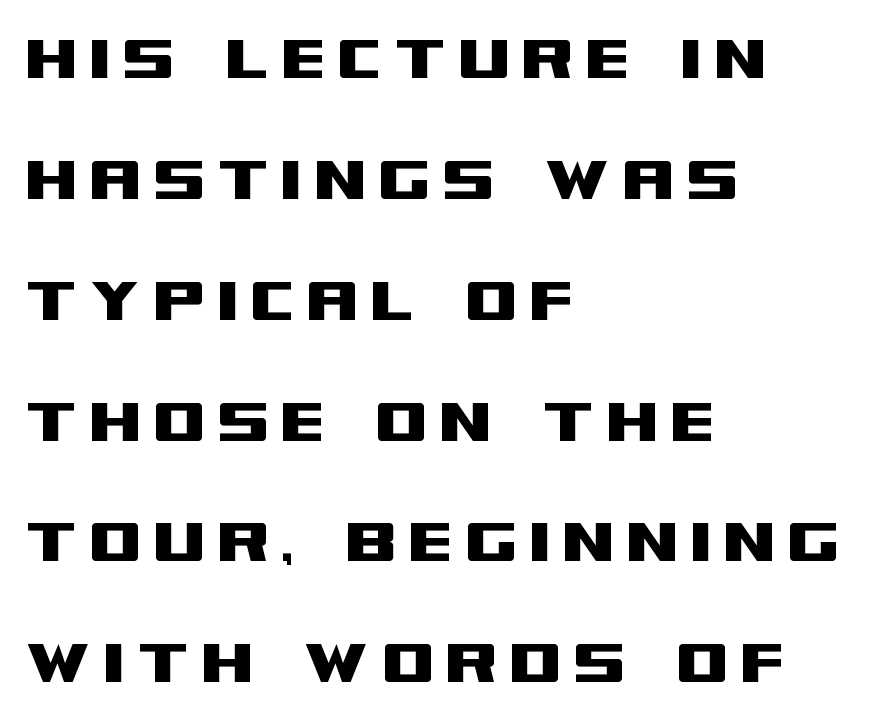
{"serif": "no", "italic": "no", "width": "wide", "stroke_contrast": "medium", "x_height": "large", "monospaced": "no", "underline": "no", "align": "left", "line_spacing": "normal", "line_spacing_ratio": 1.59, "glyph_px": 76}
